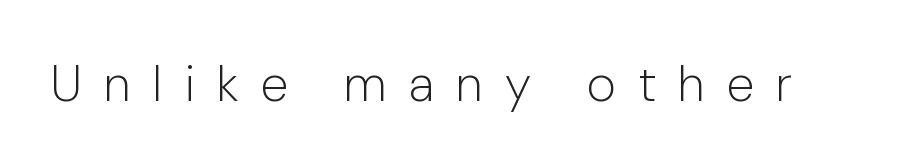
Q: Is the text bold? A: No.
Q: Is the text italic (slanted)? A: No, it is upright.
Q: Is the typeface a serif or a sans-serif typeface? A: Sans-serif.
Q: Is the text underlined? A: No.
Q: Is the spacing between letters normal or unusually wide? A: Unusually wide.
Q: Width (condensed, normal, or wide)? A: Normal.
Q: Stroke contrast? A: Low.
Q: x-height? A: Medium.
Q: Monospaced? A: No.
